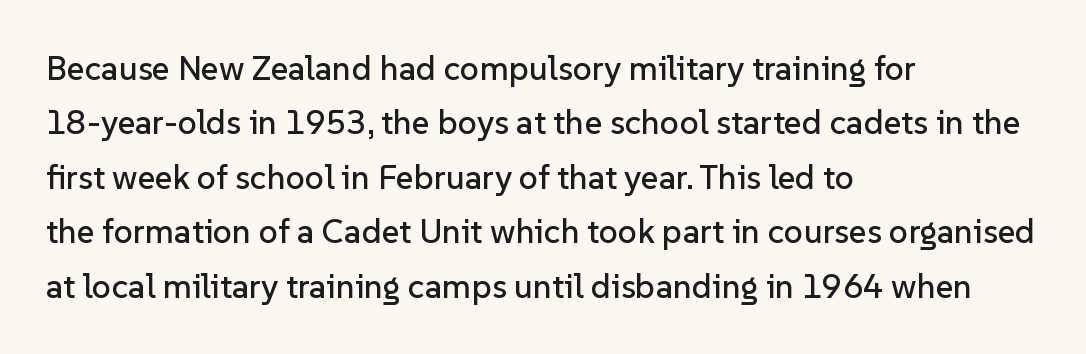
Notice how the stems are strictly vertical — no italics here. Grotesque or geometric, the face here clearly has no serifs. Which margin do the lines hug? The left one — the right edge is uneven. Summary of vertical rhythm: regular, with standard interline spacing. Varying glyph widths throughout — classic text-font behaviour.
